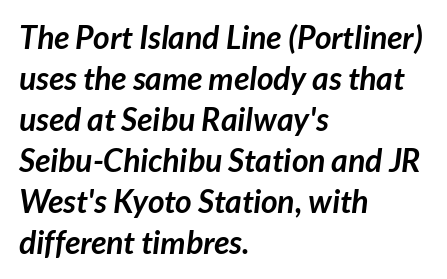
Spacing verdict: proportional, widths tailored to each character. A sans-serif font was chosen for this passage. This block has exactly the height ordinary leading produces. The glyphs are unaccompanied by any horizontal stroke below them.
